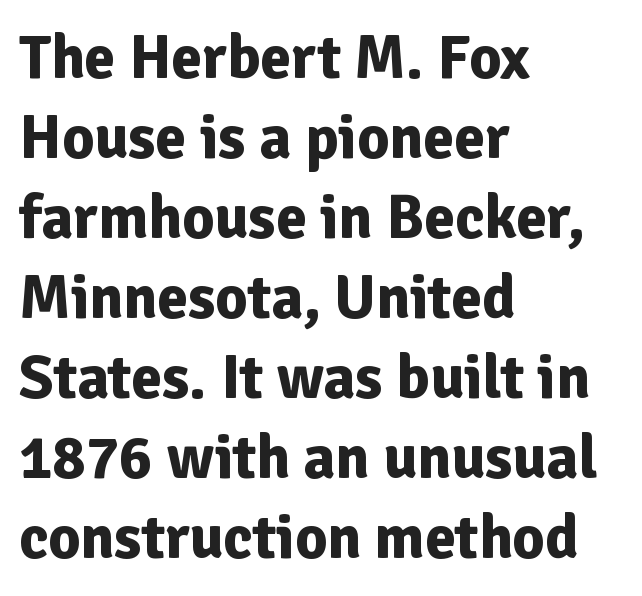
{"serif": "no", "italic": "no", "bold": "yes", "weight": "bold", "width": "normal", "stroke_contrast": "low", "x_height": "medium", "monospaced": "no", "underline": "no", "align": "left", "line_spacing": "normal", "line_spacing_ratio": 1.29, "letter_spacing": "normal", "letter_spacing_em": 0.0, "glyph_px": 62}
